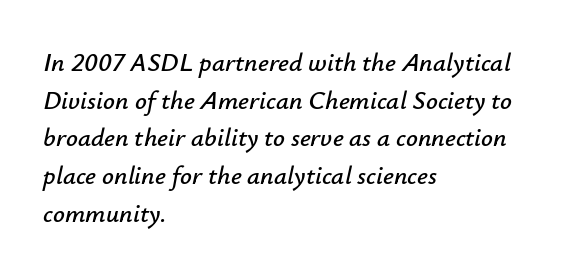
{"italic": "yes", "lean": "right", "slant_degrees": 12, "underline": "no", "align": "left", "line_spacing": "normal", "line_spacing_ratio": 1.45, "letter_spacing": "normal", "letter_spacing_em": 0.0, "glyph_px": 26}
